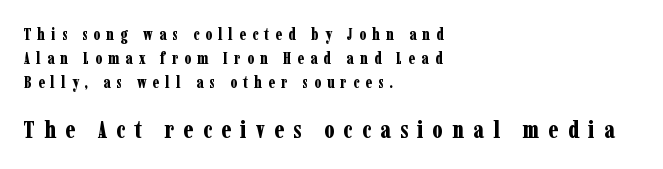
{"italic": "no", "bold": "yes", "underline": "no", "align": "left", "line_spacing": "normal", "line_spacing_ratio": 1.5, "letter_spacing": "wide", "letter_spacing_em": 0.38, "larger_block": "second", "size_ratio": 1.5, "glyph_px": 24}
